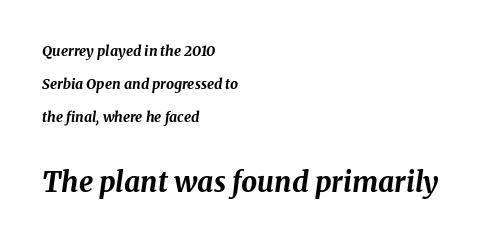
{"italic": "yes", "lean": "right", "slant_degrees": 8, "bold": "yes", "weight": "bold", "width": "normal", "stroke_contrast": "medium", "x_height": "medium", "monospaced": "no", "underline": "no", "align": "left", "line_spacing": "loose", "line_spacing_ratio": 2.36, "letter_spacing": "normal", "letter_spacing_em": 0.0, "larger_block": "second", "size_ratio": 2.0, "glyph_px": 28}
